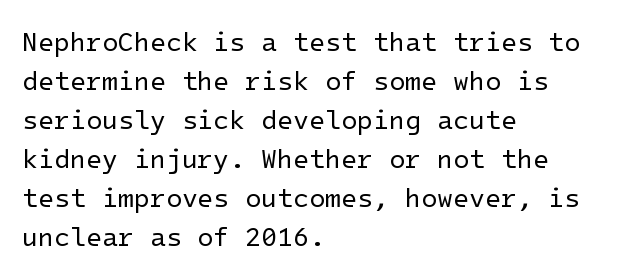
Each new line begins a customary step beneath the previous one. Students, note that the glyphs here touch the page at normal intervals. Letters rest on an invisible, unmarked baseline. Posture: upright roman.
